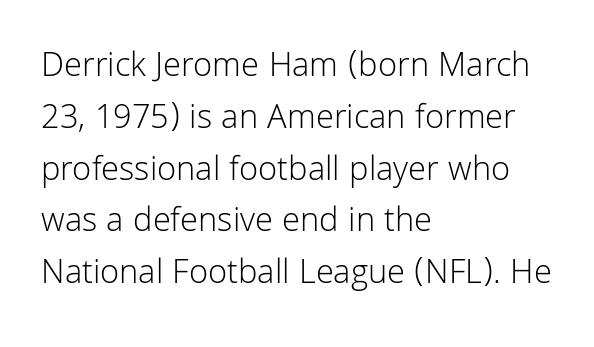
Q: Is the text bold? A: No.
Q: Is the text italic (slanted)? A: No, it is upright.
Q: Is the typeface a serif or a sans-serif typeface? A: Sans-serif.
Q: Is the text underlined? A: No.
Q: How is the paragraph aligned? A: Left-aligned.
Q: Is the spacing between letters normal or unusually wide? A: Normal.
Q: Is the spacing between lines tight, normal or loose? A: Normal.
Q: Width (condensed, normal, or wide)? A: Normal.
Q: Stroke contrast? A: Low.
Q: x-height? A: Medium.
Q: Monospaced? A: No.
